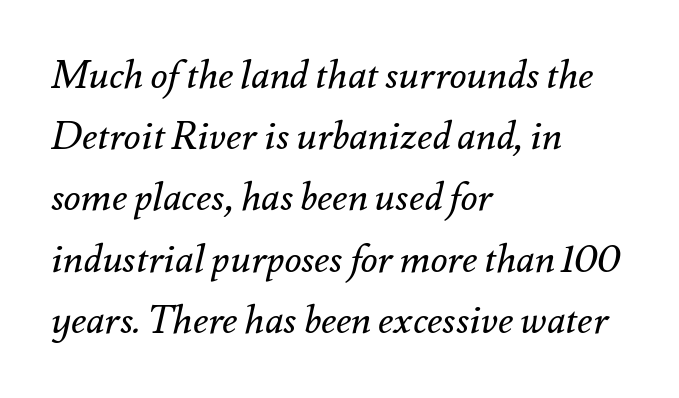
Q: Is the text bold? A: No.
Q: Is the text italic (slanted)? A: Yes, it leans right by about 12 degrees.
Q: Is the text underlined? A: No.
Q: How is the paragraph aligned? A: Left-aligned.
Q: Is the spacing between letters normal or unusually wide? A: Normal.
Q: Is the spacing between lines tight, normal or loose? A: Normal.
Q: Width (condensed, normal, or wide)? A: Normal.
Q: Stroke contrast? A: Medium.
Q: x-height? A: Small.
Q: Monospaced? A: No.
